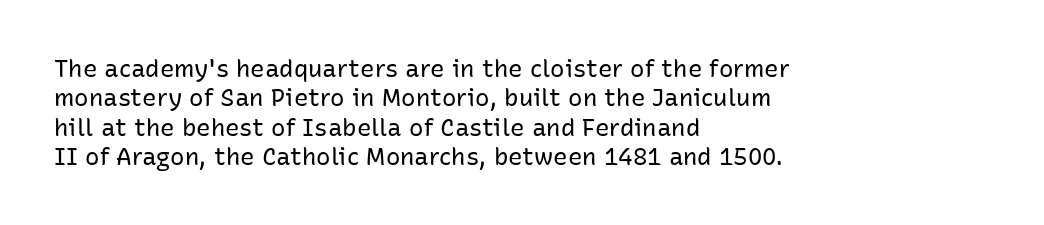
{"italic": "no", "bold": "no", "underline": "no", "align": "left", "line_spacing_ratio": 1.22, "letter_spacing": "normal", "letter_spacing_em": 0.0, "glyph_px": 24}
